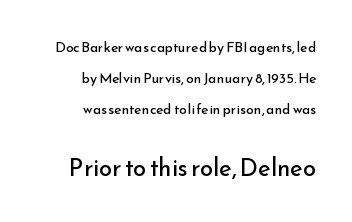
Bigger letters appear in the bottom chunk; the top chunk is reduced. The space directly below the letters is spotless. The gaps between neighbouring characters are ordinary and unremarkable. Designer's note — italics off, roman on. Horizontal bands of white between lines are thick stripes.
